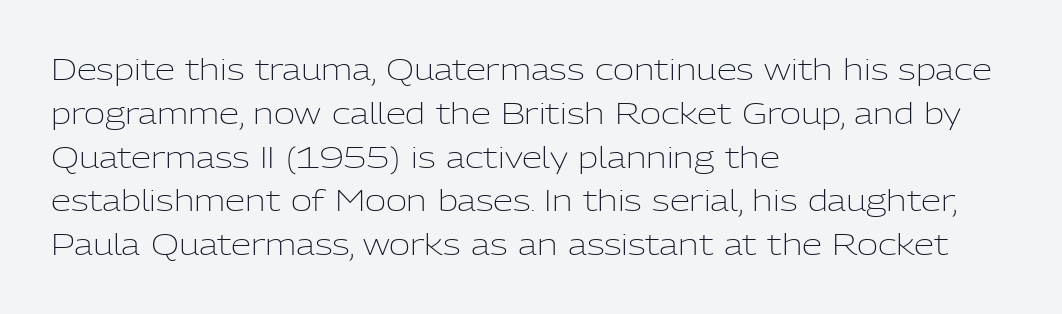
The image shows 29 px light sans-serif type, upright; set left-aligned, normal line spacing (1.51x), normal letter spacing, not underlined; low stroke contrast and a medium x-height.
